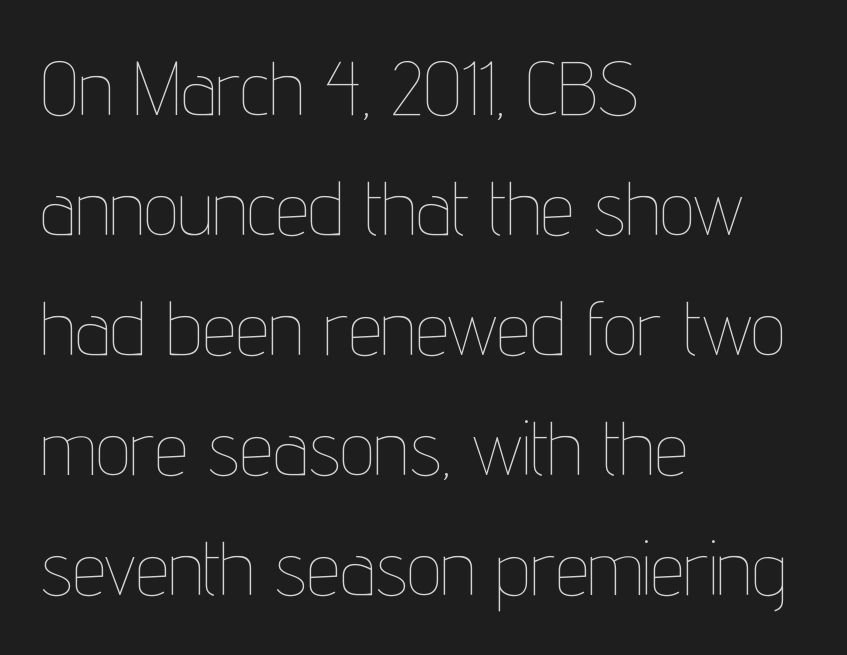
The image shows 76 px thin, condensed type, upright; set left-aligned, normal line spacing (1.58x), normal letter spacing, not underlined; low stroke contrast and a medium x-height.
